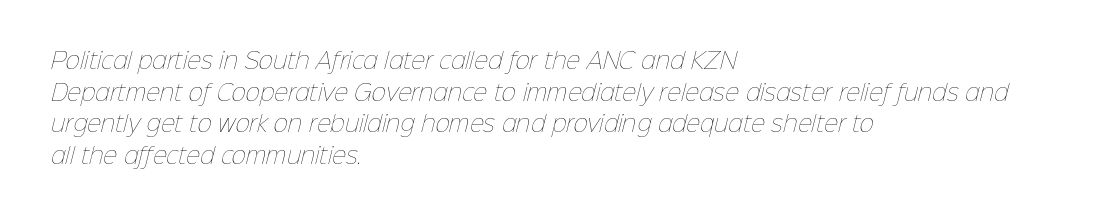
Stroke thickness stays within the range of a standard reading face or lighter. The gaps between neighbouring characters are ordinary and unremarkable. Plain, unruled lines of type. Each line starts at the same left margin while the right side varies. The leading is moderate, giving the passage an even texture.
